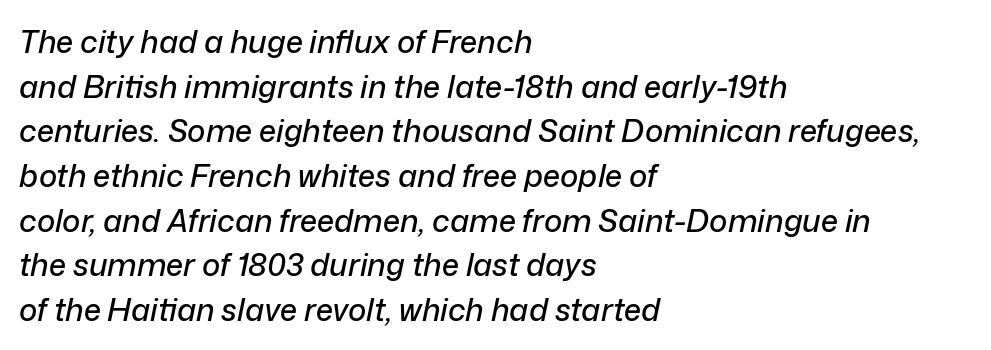
The passage shown is typed in a proportional face where columns would drift. Each line starts at the same left margin while the right side varies. The letterforms sit shoulder to shoulder at normal distance. The area under the type is left untouched. Italic? Definitely — the glyphs are oblique.
